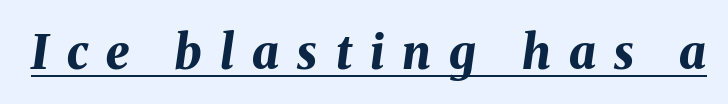
The lettering is marked with a stroke running underneath it. Strokes here are thick enough to call this a true bold. Is this a fixed-width face? No — the glyphs have proportional, varying widths. The passage shown has open, widely tracked lettering throughout.
